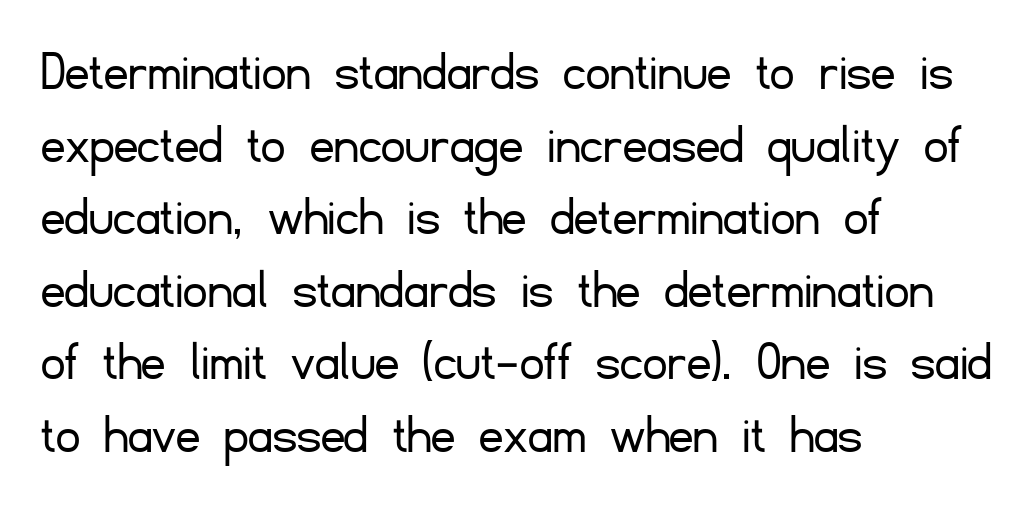
{"serif": "no", "italic": "no", "bold": "no", "weight": "light", "width": "normal", "stroke_contrast": "low", "x_height": "small", "monospaced": "no", "underline": "no", "align": "left", "line_spacing_ratio": 1.23, "letter_spacing": "normal", "letter_spacing_em": 0.0, "glyph_px": 59}
